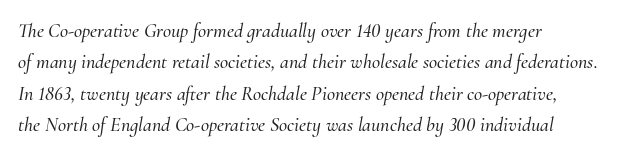
The image shows 20 px text type, italic (leaning right); set left-aligned, normal line spacing (1.57x), normal letter spacing, not underlined.
